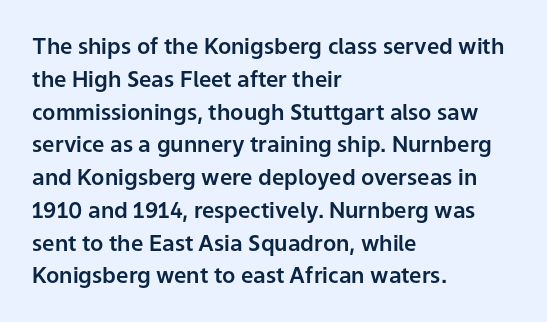
The image shows 22 px text type, upright; set left-aligned, normal line spacing (1.49x), normal letter spacing, not underlined.
